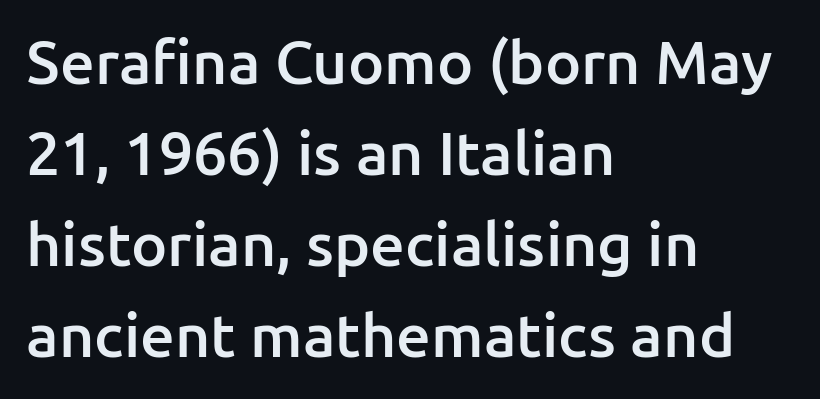
Is this a fixed-width face? No — the glyphs have proportional, varying widths. The string is rendered with underlining switched off. Compared with an ordinary text face, these strokes are moderately heavier — a semibold. Characters remain perfectly vertical along every line. Each word holds together tightly as a unit, with standard inter-letter gaps.
